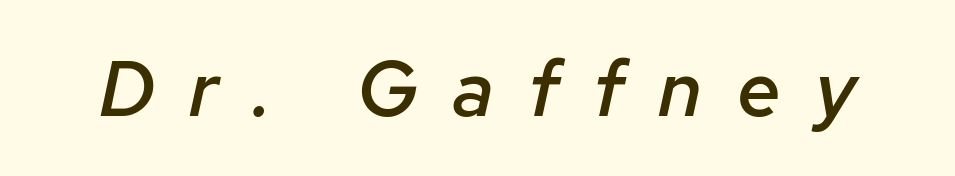
Italic? Definitely — the glyphs are oblique. The characters look somewhat weighty, a semibold short of true bold. Spacing verdict: proportional, widths tailored to each character. Caption: expanded tracking, letters set apart.
